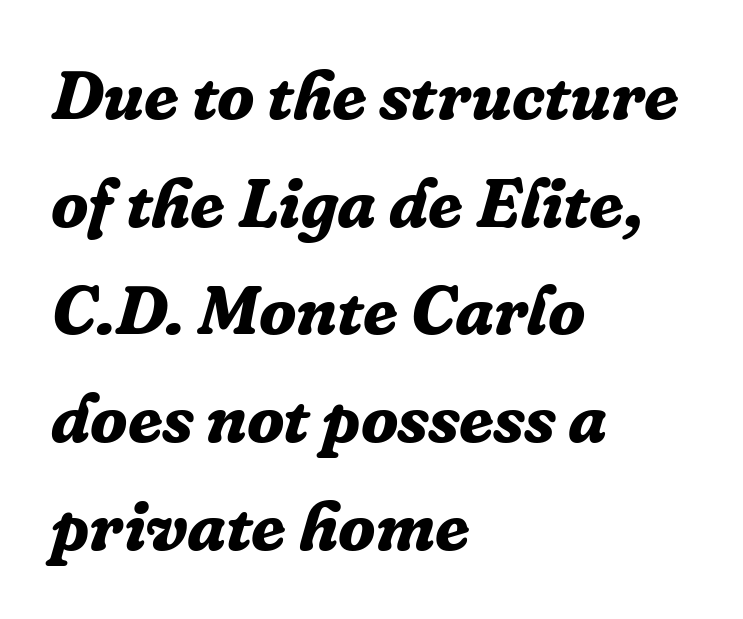
The designer went with a serif here, giving each stem small feet. Set as a true bold cut, around the 700 mark. If you drew a line through each stem, it would be angled. The passage shown has conventional tracking throughout.
